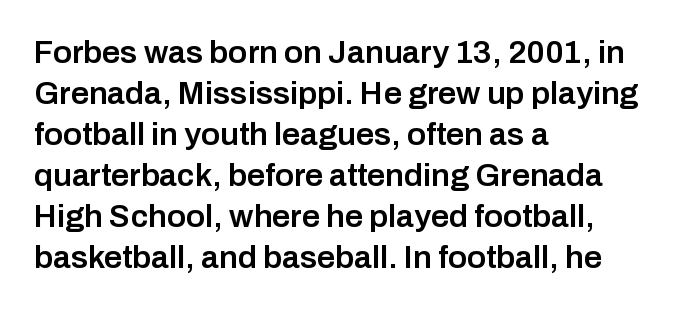
The compositor pushed each line to the left boundary. This is sans-serif lettering, the kind often seen on screens and signage. Caption: semibold face, moderately heavy strokes. The gaps between neighbouring characters are ordinary and unremarkable.
